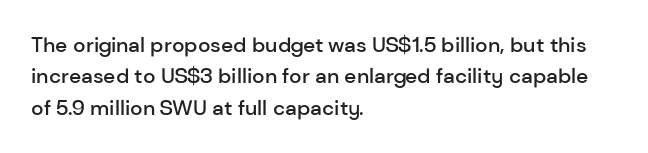
The image shows 21 px text type, upright; set left-aligned, normal line spacing (1.49x), normal letter spacing, not underlined.
